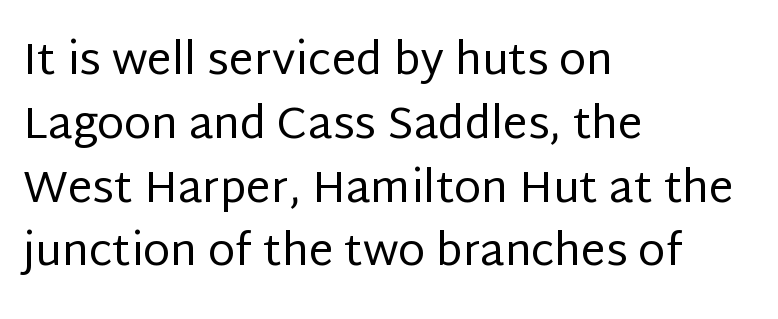
{"serif": "no", "italic": "no", "bold": "no", "weight": "regular", "width": "normal", "stroke_contrast": "low", "x_height": "large", "monospaced": "no", "underline": "no", "align": "left", "line_spacing": "normal", "line_spacing_ratio": 1.45, "letter_spacing": "normal", "letter_spacing_em": 0.0, "glyph_px": 44}
